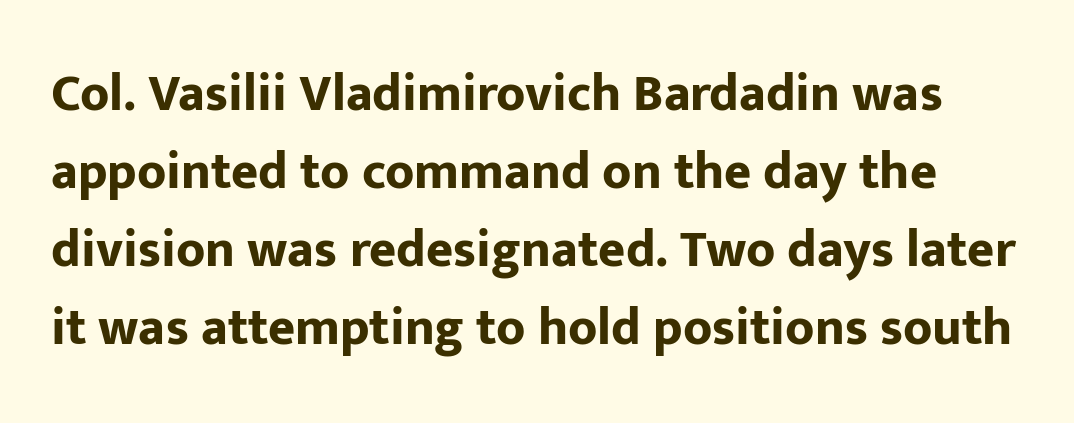
The image shows 52 px bold sans-serif type, upright; set normal line spacing (1.5x), normal letter spacing, not underlined; low stroke contrast and a medium x-height.
